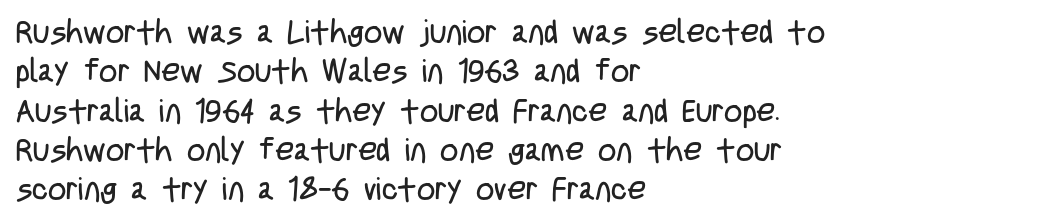
The specimen reads as upright at a glance. The glyphs are unaccompanied by any horizontal stroke below them. The tracking reads as untouched default to a designer's eye. The letters carry no serifs — their stems end cleanly without finishing strokes.
